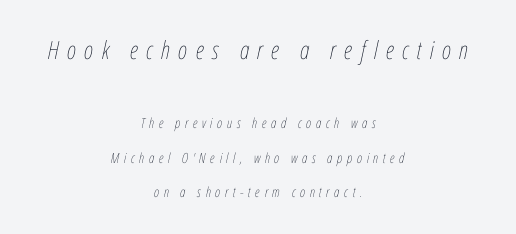
The image shows 25 px text type, italic (leaning right); set centered, loose line spacing (2.45x), unusually wide letter spacing (+0.33 em), not underlined; the first (top) block is 1.79x larger.
